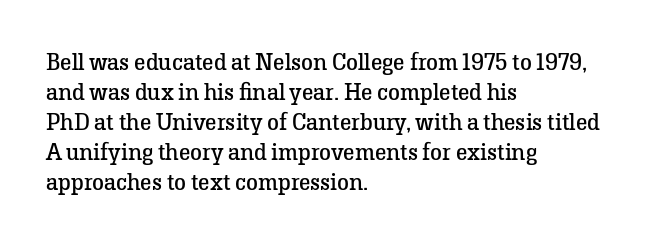
Honestly, there is no underline to notice here at all. The font's upright variant was chosen for this text. Horizontally, the lines are justified to the leading edge only. Bold? No — there's no thickening of the strokes.
